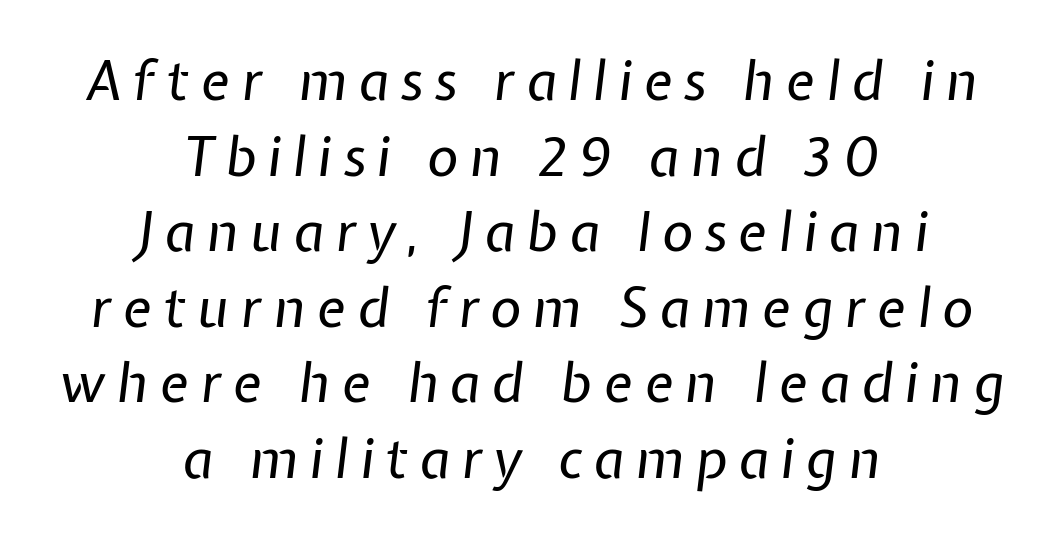
{"italic": "yes", "lean": "right", "slant_degrees": 7, "bold": "no", "weight": "regular", "width": "normal", "stroke_contrast": "low", "x_height": "medium", "monospaced": "no", "underline": "no", "align": "center", "line_spacing": "normal", "line_spacing_ratio": 1.4, "letter_spacing": "wide", "letter_spacing_em": 0.21, "glyph_px": 54}
